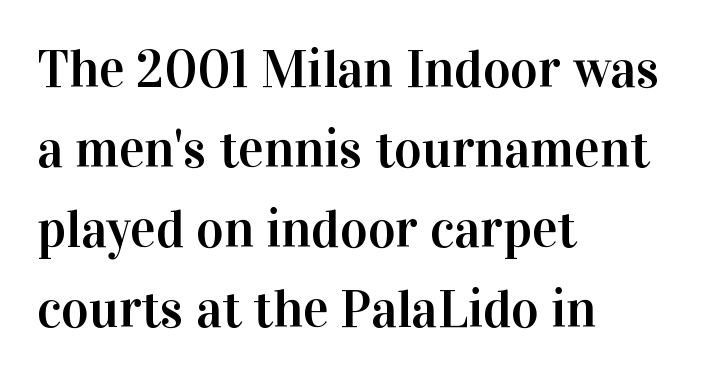
{"serif": "yes", "italic": "no", "width": "normal", "stroke_contrast": "high", "x_height": "medium", "monospaced": "no", "underline": "no", "align": "left", "line_spacing": "normal", "line_spacing_ratio": 1.51, "letter_spacing": "normal", "letter_spacing_em": 0.0, "glyph_px": 53}
